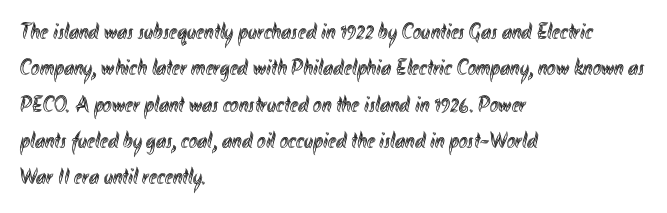
The image shows 23 px text type; set left-aligned, normal line spacing (1.58x), normal letter spacing, not underlined.
